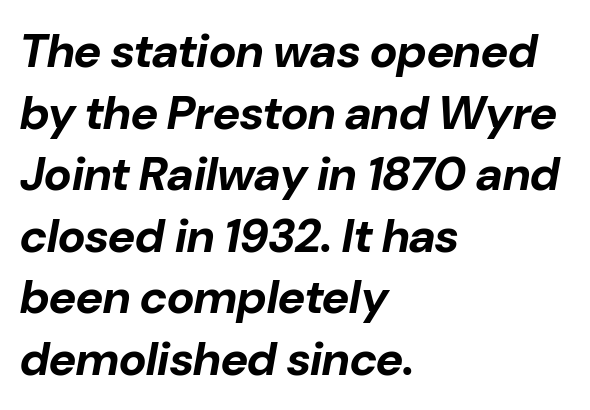
The image shows 47 px bold type, italic (leaning right); set left-aligned, normal line spacing (1.31x), normal letter spacing, not underlined; low stroke contrast and a medium x-height.
